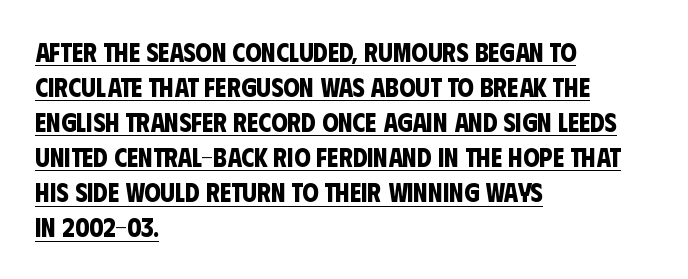
The image shows 26 px bold type; set left-aligned, normal line spacing (1.35x), normal letter spacing, underlined.
